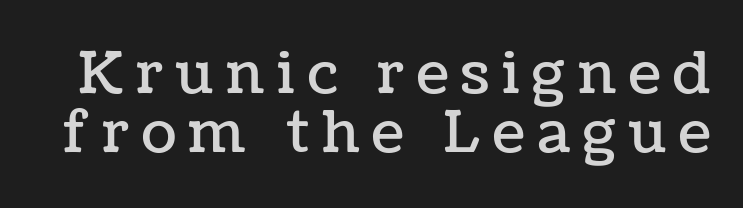
The block of text is dense from top to bottom, with scant space between rows. Does extra space separate the letters? Yes, quite a lot of it. The letters advance in unequal steps, a hallmark of proportional type. Only glyphs here, with clear space below each row. This is roman type, the default non-slanted kind.
